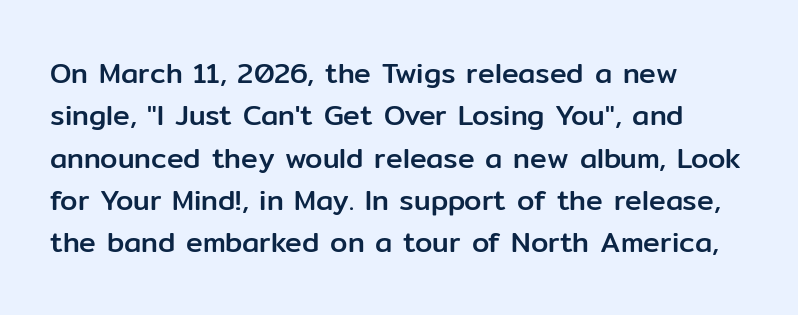
Q: Is the text italic (slanted)? A: No, it is upright.
Q: Is the typeface a serif or a sans-serif typeface? A: Sans-serif.
Q: Is the text underlined? A: No.
Q: How is the paragraph aligned? A: Left-aligned.
Q: Is the spacing between letters normal or unusually wide? A: Normal.
Q: Is the spacing between lines tight, normal or loose? A: Normal.
Q: Width (condensed, normal, or wide)? A: Normal.
Q: Stroke contrast? A: Low.
Q: x-height? A: Medium.
Q: Monospaced? A: No.
